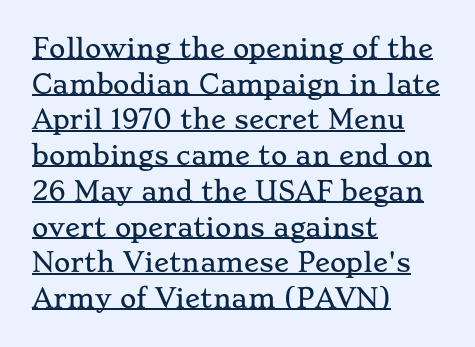
Notice how descenders clear the ascenders below comfortably — that's standard leading. Italic? Not at all — the glyphs are vertical. Reading down the block, your eye returns to a fixed left position each line. The passage shown is underscored from start to finish. Observe the ordinary spacing: letters are neighbours, not strangers.
